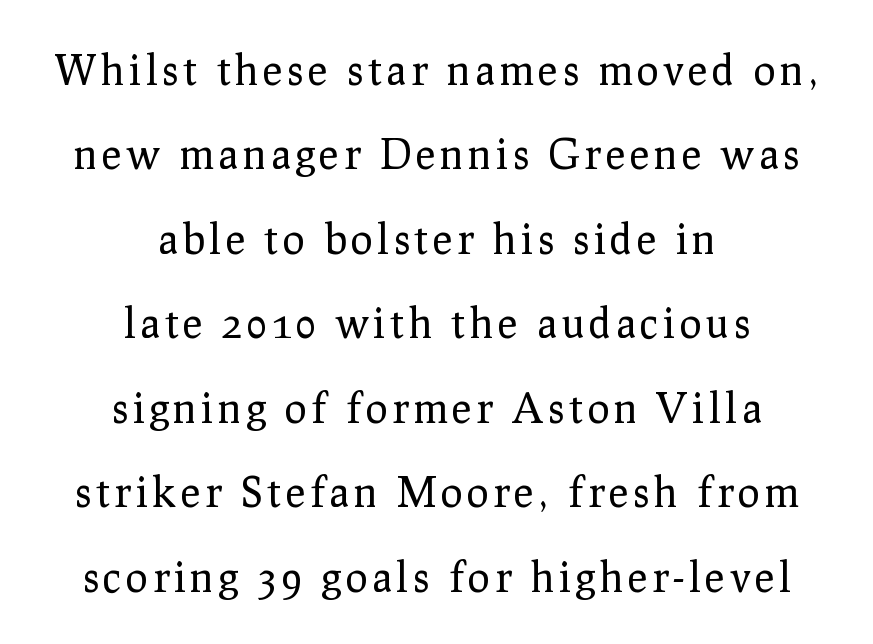
The typeface has the unassuming heft of standard copy or less. Centered paragraph, ragged on both sides. How would I describe the line gaps? Wide and relaxed. Glance below the letters and you will spot only blank space. The font family rendered here belongs to the serif group.
